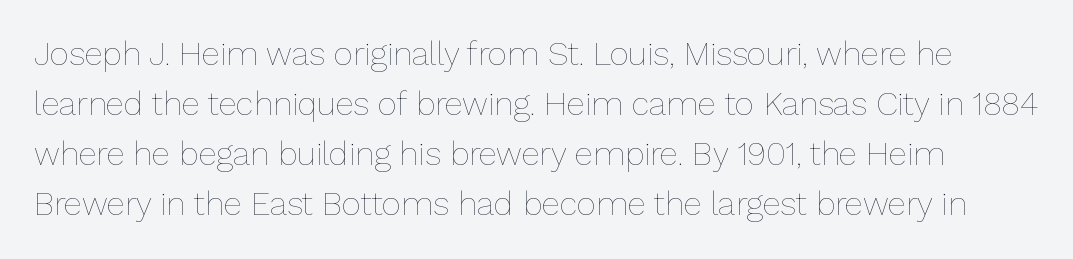
{"italic": "no", "bold": "no", "weight": "thin", "width": "normal", "stroke_contrast": "low", "x_height": "medium", "monospaced": "no", "underline": "no", "line_spacing": "normal", "line_spacing_ratio": 1.52, "letter_spacing": "normal", "letter_spacing_em": 0.0, "glyph_px": 33}
